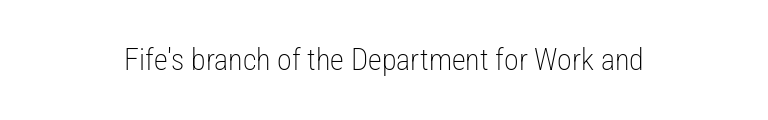
Think of a printed novel: that variable character pitch is what you see here. Italic: no, the glyphs are upright roman. The specimen omits any rule beneath the text block's lines. Compared with a typical body face, this is equally light or lighter still.
